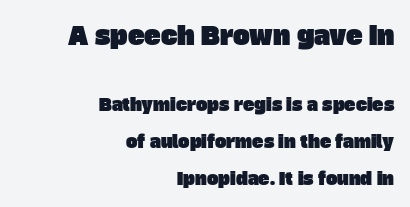
The image shows 25 px text type; set right-aligned, loose line spacing (2.19x), normal letter spacing, not underlined; the first (top) block is 1.47x larger.
